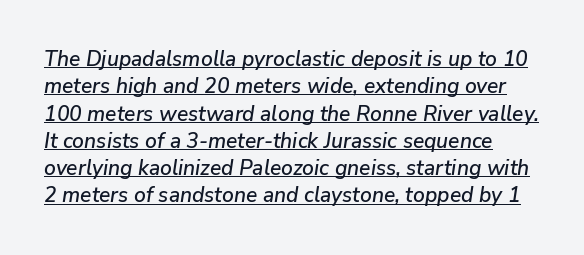
Q: Is the text italic (slanted)? A: Yes, it leans right by about 9 degrees.
Q: Is the text underlined? A: Yes.
Q: Is the spacing between letters normal or unusually wide? A: Normal.
Q: Is the spacing between lines tight, normal or loose? A: Normal.
